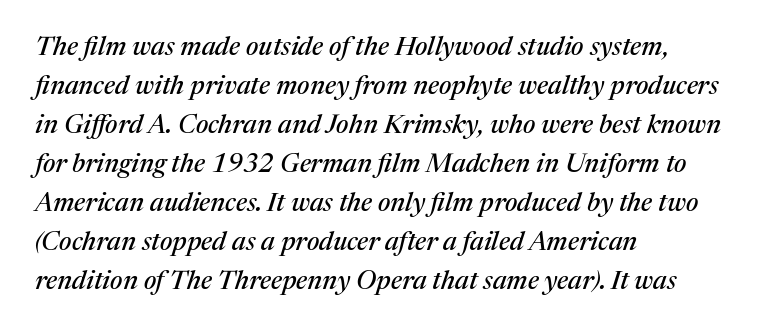
{"italic": "yes", "lean": "right", "slant_degrees": 17, "underline": "no", "align": "left", "line_spacing": "normal", "line_spacing_ratio": 1.5, "letter_spacing": "normal", "letter_spacing_em": 0.0, "glyph_px": 26}
